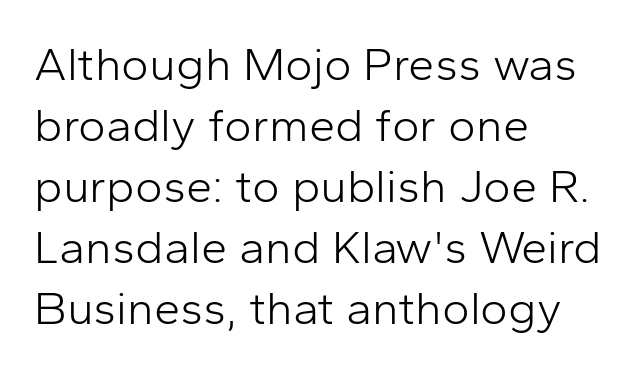
Q: Is the text bold? A: No.
Q: Is the text italic (slanted)? A: No, it is upright.
Q: Is the typeface a serif or a sans-serif typeface? A: Sans-serif.
Q: Is the text underlined? A: No.
Q: How is the paragraph aligned? A: Left-aligned.
Q: Is the spacing between letters normal or unusually wide? A: Normal.
Q: Is the spacing between lines tight, normal or loose? A: Normal.
Q: Width (condensed, normal, or wide)? A: Normal.
Q: Stroke contrast? A: Low.
Q: x-height? A: Medium.
Q: Monospaced? A: No.
